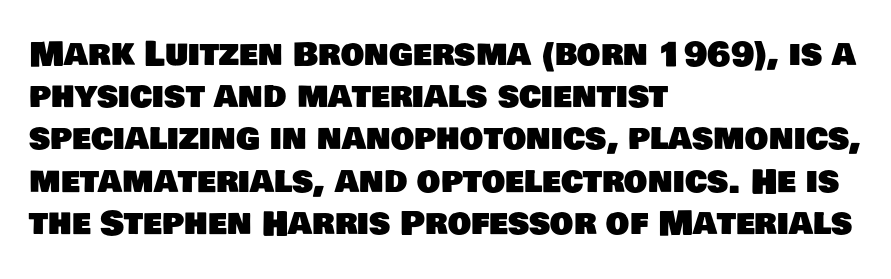
{"serif": "no", "width": "normal", "stroke_contrast": "low", "x_height": "large", "monospaced": "no", "underline": "no", "align": "left", "line_spacing": "normal", "line_spacing_ratio": 1.28, "letter_spacing": "normal", "letter_spacing_em": 0.0, "glyph_px": 33}
